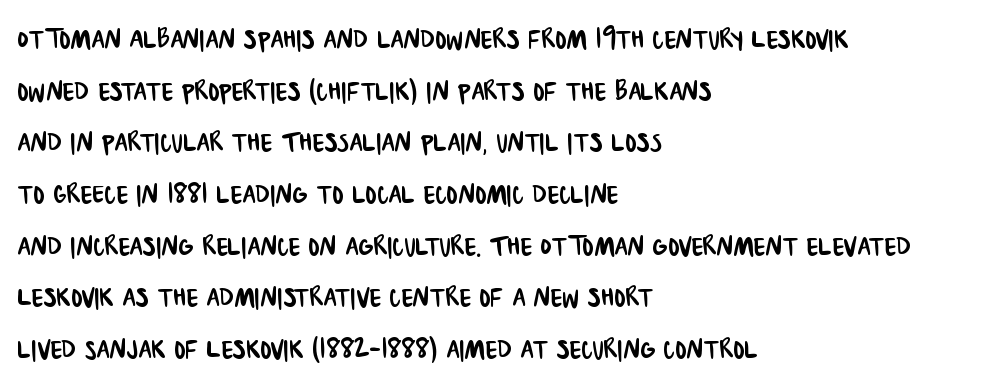
The image shows 34 px condensed sans-serif type; set left-aligned, normal line spacing (1.52x), normal letter spacing, not underlined; low stroke contrast and a large x-height.
